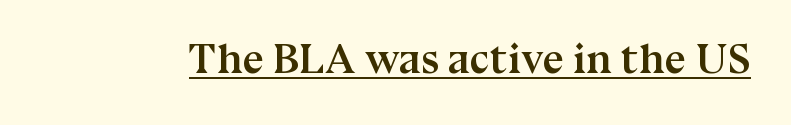
Q: Is the text bold? A: Yes.
Q: Is the text italic (slanted)? A: No, it is upright.
Q: Is the typeface a serif or a sans-serif typeface? A: Serif.
Q: Is the text underlined? A: Yes.
Q: Is the spacing between letters normal or unusually wide? A: Normal.
Q: Width (condensed, normal, or wide)? A: Normal.
Q: Stroke contrast? A: Medium.
Q: x-height? A: Medium.
Q: Monospaced? A: No.
